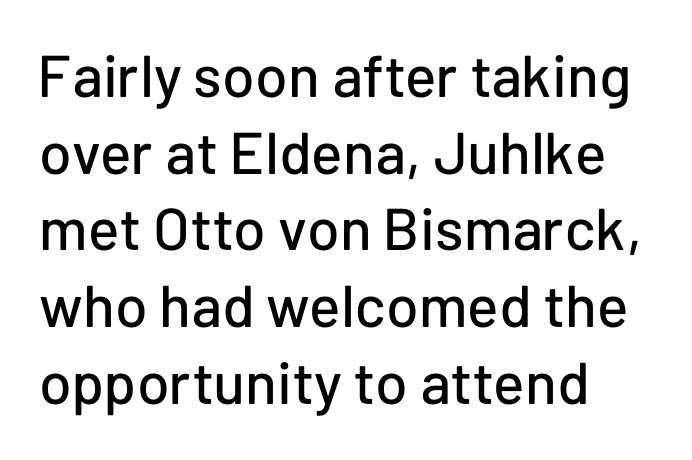
{"serif": "no", "italic": "no", "width": "normal", "stroke_contrast": "low", "x_height": "medium", "monospaced": "no", "underline": "no", "align": "left", "line_spacing": "normal", "line_spacing_ratio": 1.3, "letter_spacing": "normal", "letter_spacing_em": 0.0, "glyph_px": 59}
